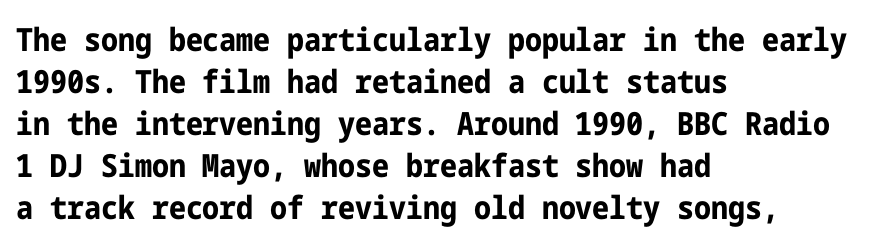
The image shows 32 px bold, condensed sans-serif type, upright; set left-aligned, normal line spacing (1.31x), normal letter spacing, not underlined; low stroke contrast and a medium x-height.
